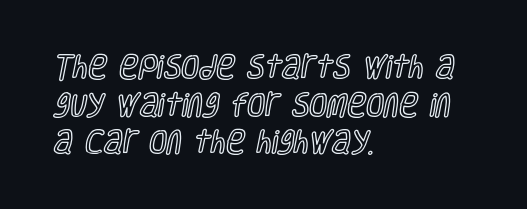
Which margin do the lines hug? The left one — the right edge is uneven. This sample uses plain, unmodified letter spacing. Glance below the letters and you will spot only blank space. Baseline-to-baseline distance is the conventional proportion of letter height.
